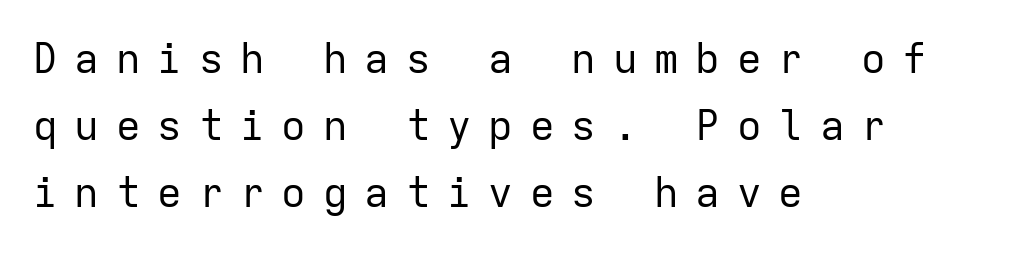
Q: Is the text bold? A: No.
Q: Is the text italic (slanted)? A: No, it is upright.
Q: Is the typeface a serif or a sans-serif typeface? A: Sans-serif.
Q: Is the text underlined? A: No.
Q: How is the paragraph aligned? A: Left-aligned.
Q: Is the spacing between letters normal or unusually wide? A: Unusually wide.
Q: Is the spacing between lines tight, normal or loose? A: Normal.
Q: Width (condensed, normal, or wide)? A: Normal.
Q: Stroke contrast? A: Low.
Q: x-height? A: Medium.
Q: Monospaced? A: Yes.
